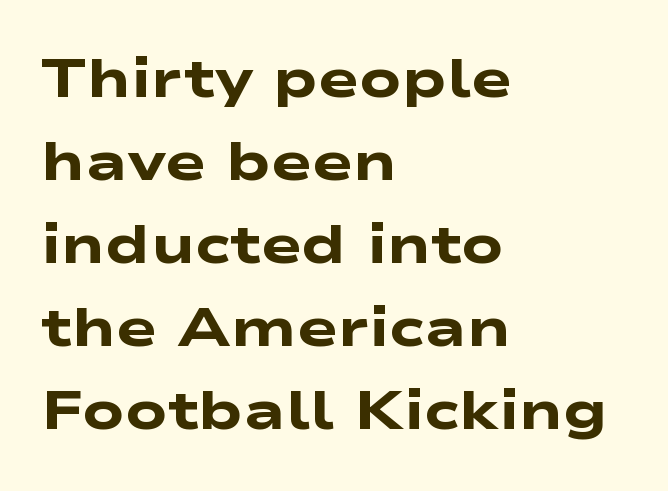
The image shows 55 px heavy, wide sans-serif type; set left-aligned, normal line spacing (1.51x), normal letter spacing, not underlined; low stroke contrast and a medium x-height.
